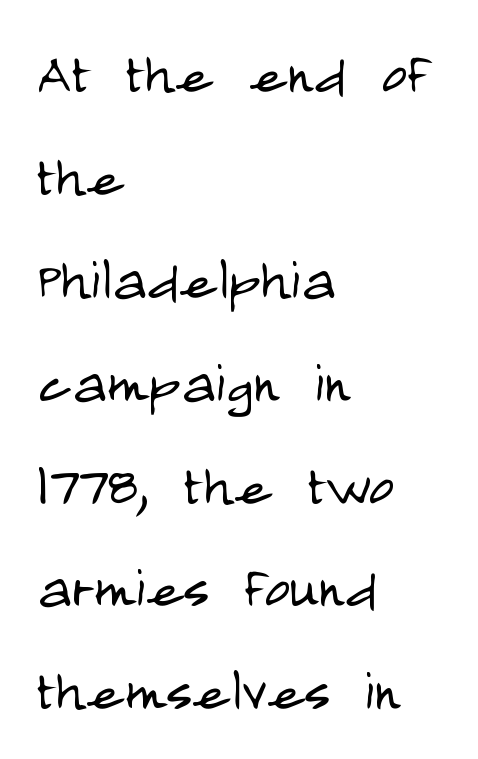
Q: Is the text bold? A: No.
Q: Is the text italic (slanted)? A: No, it is upright.
Q: Is the typeface a serif or a sans-serif typeface? A: Sans-serif.
Q: Is the text underlined? A: No.
Q: How is the paragraph aligned? A: Left-aligned.
Q: Is the spacing between letters normal or unusually wide? A: Normal.
Q: Is the spacing between lines tight, normal or loose? A: Normal.
Q: Width (condensed, normal, or wide)? A: Condensed.
Q: Stroke contrast? A: Low.
Q: x-height? A: Large.
Q: Monospaced? A: No.
